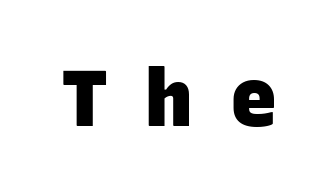
Monospaced: the letters line up in strict vertical columns. The typeface chosen for these lines omits serifs. The rendering inserts visible extra space after every character. Only glyphs here, with clear space below each row. Look at the stroke-to-counter ratio: heavy, a bold.
